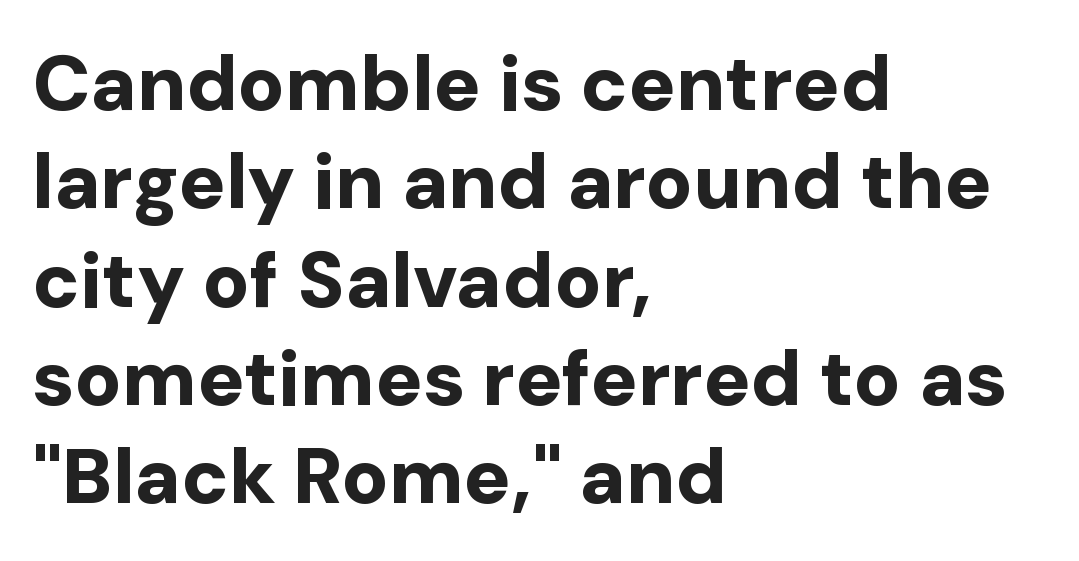
{"serif": "no", "italic": "no", "bold": "yes", "weight": "bold", "width": "normal", "stroke_contrast": "low", "x_height": "medium", "monospaced": "no", "underline": "no", "align": "left", "line_spacing": "normal", "line_spacing_ratio": 1.26, "letter_spacing": "normal", "letter_spacing_em": 0.0, "glyph_px": 78}
